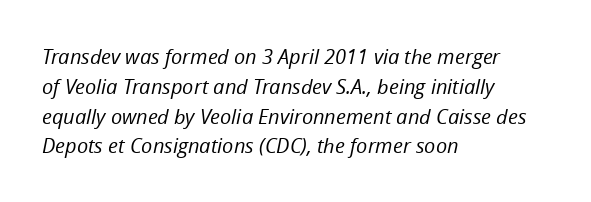
Q: Is the text bold? A: No.
Q: Is the text italic (slanted)? A: Yes, it leans right by about 12 degrees.
Q: Is the text underlined? A: No.
Q: How is the paragraph aligned? A: Left-aligned.
Q: Is the spacing between letters normal or unusually wide? A: Normal.
Q: Is the spacing between lines tight, normal or loose? A: Normal.
